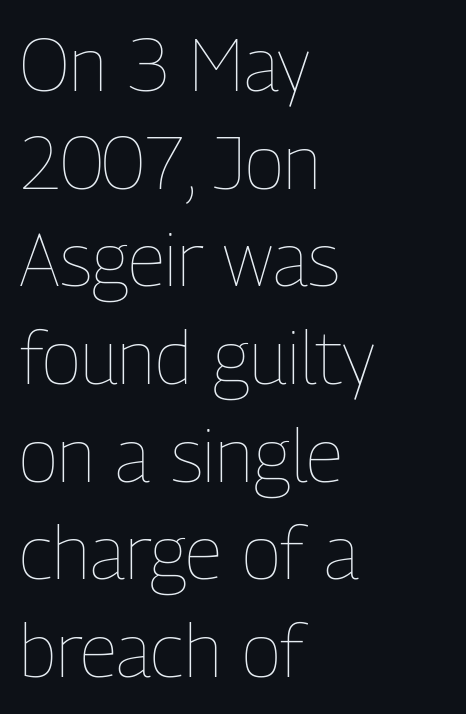
Q: Is the text bold? A: No.
Q: Is the text italic (slanted)? A: No, it is upright.
Q: Is the text underlined? A: No.
Q: How is the paragraph aligned? A: Left-aligned.
Q: Is the spacing between letters normal or unusually wide? A: Normal.
Q: Is the spacing between lines tight, normal or loose? A: Normal.
Q: Width (condensed, normal, or wide)? A: Condensed.
Q: Stroke contrast? A: Low.
Q: x-height? A: Medium.
Q: Monospaced? A: No.
